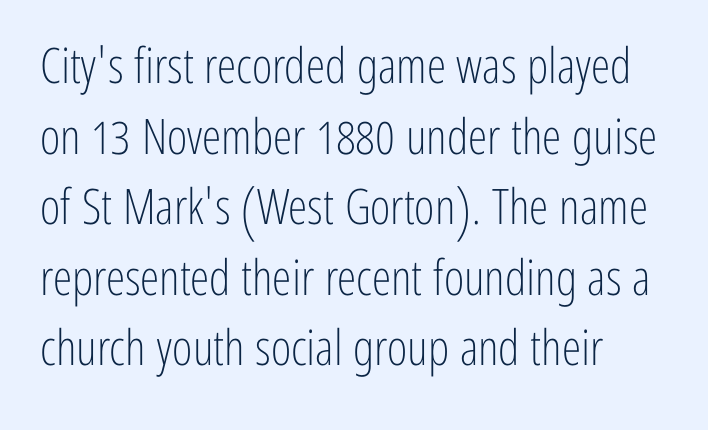
This rendering employs a face without finishing strokes, i.e., a sans-serif. Rendered with straight, roman letterforms. These lines sit exactly where default settings would place them. Think of a printed novel: that variable character pitch is what you see here. The specimen omits any rule beneath the text block's lines. If you drew a ruler down the left edge, every line would touch it.
